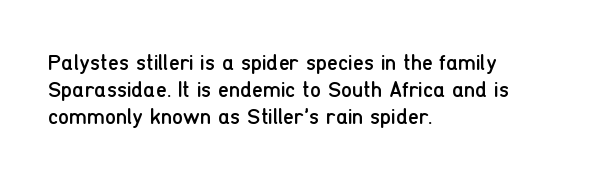
The image shows 22 px text type, upright; set left-aligned, line spacing 1.23x, normal letter spacing, not underlined.
